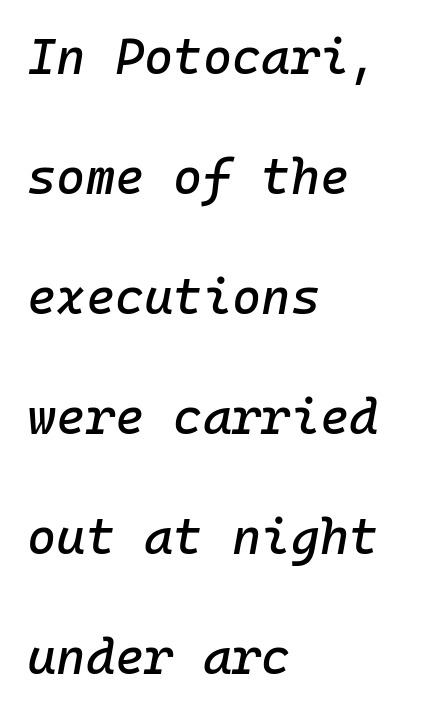
{"italic": "yes", "lean": "right", "slant_degrees": 10, "width": "normal", "stroke_contrast": "low", "x_height": "medium", "monospaced": "yes", "underline": "no", "align": "left", "line_spacing": "loose", "line_spacing_ratio": 2.4, "letter_spacing": "normal", "letter_spacing_em": 0.0, "glyph_px": 50}
